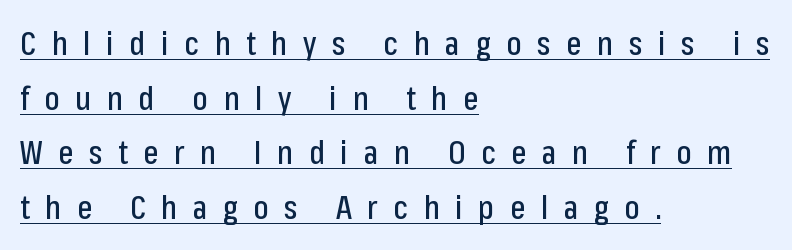
The letters stand straight up with perfectly vertical stems. Which margin do the lines hug? The left one — the right edge is uneven. These lines are rendered in a variable-pitch font. A typographer would call this underscored text.
